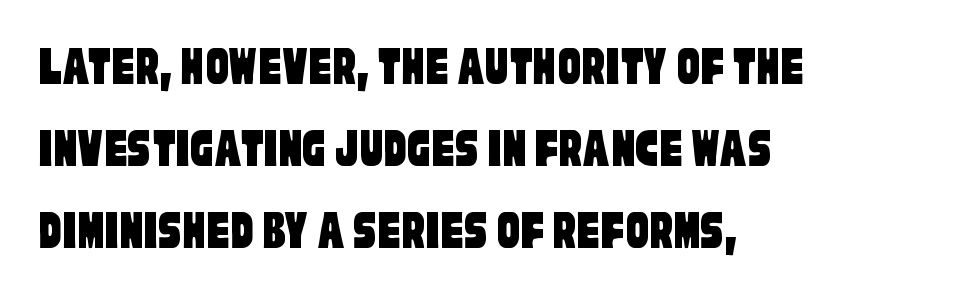
The image shows 57 px condensed sans-serif type; set left-aligned, normal line spacing (1.44x), normal letter spacing, not underlined; low stroke contrast and a large x-height.
